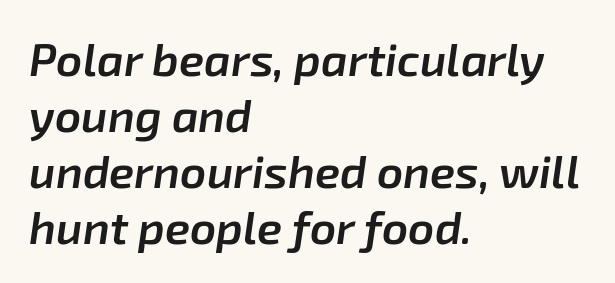
{"italic": "yes", "lean": "right", "slant_degrees": 8, "bold": "semi", "weight": "semibold", "width": "normal", "stroke_contrast": "low", "x_height": "medium", "monospaced": "no", "underline": "no", "align": "left", "line_spacing_ratio": 1.22, "letter_spacing": "normal", "letter_spacing_em": 0.0, "glyph_px": 46}
